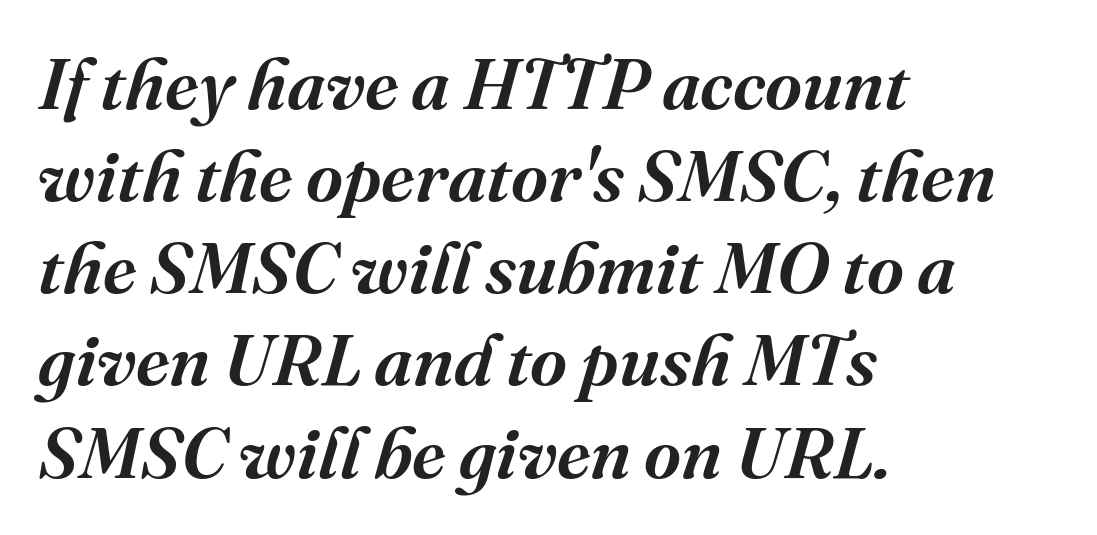
The axis of the letterforms is tilted away from vertical. Think of a printed novel: that variable character pitch is what you see here. The designer left line spacing at the default. Is the block centered? No — it sits flush against the left margin. Is the letter spacing exaggerated? No — it looks like the ordinary default. The foot of each line stays bare and open.
